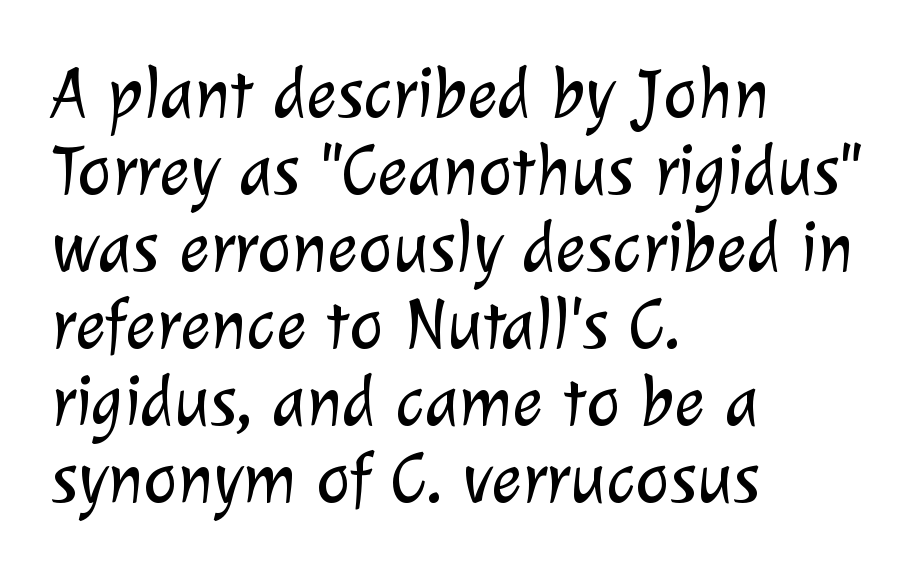
{"serif": "no", "bold": "no", "weight": "light", "width": "normal", "stroke_contrast": "low", "x_height": "medium", "monospaced": "no", "underline": "no", "align": "left", "line_spacing": "tight", "line_spacing_ratio": 1.07, "letter_spacing": "normal", "letter_spacing_em": 0.0, "glyph_px": 72}
